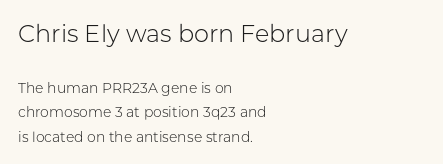
{"italic": "no", "bold": "no", "underline": "no", "align": "left", "line_spacing_ratio": 1.74, "letter_spacing": "normal", "letter_spacing_em": 0.0, "larger_block": "first", "size_ratio": 1.71, "glyph_px": 24}
